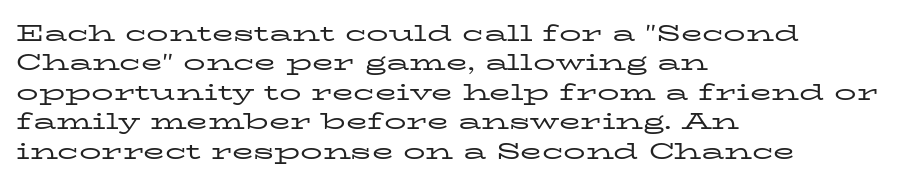
Q: Is the text bold? A: No.
Q: Is the text italic (slanted)? A: No, it is upright.
Q: Is the text underlined? A: No.
Q: How is the paragraph aligned? A: Left-aligned.
Q: Is the spacing between letters normal or unusually wide? A: Normal.
Q: Is the spacing between lines tight, normal or loose? A: Normal.
